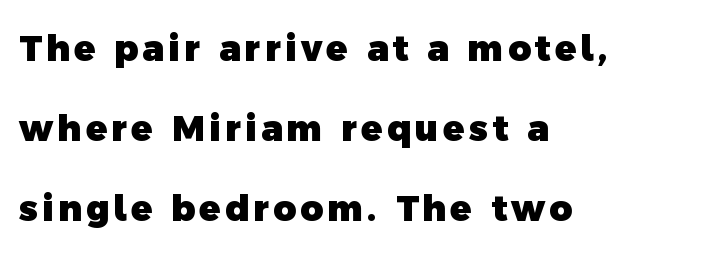
{"serif": "no", "bold": "yes", "weight": "heavy", "width": "normal", "x_height": "medium", "monospaced": "no", "underline": "no", "align": "left", "line_spacing": "loose", "line_spacing_ratio": 2.29, "glyph_px": 35}
